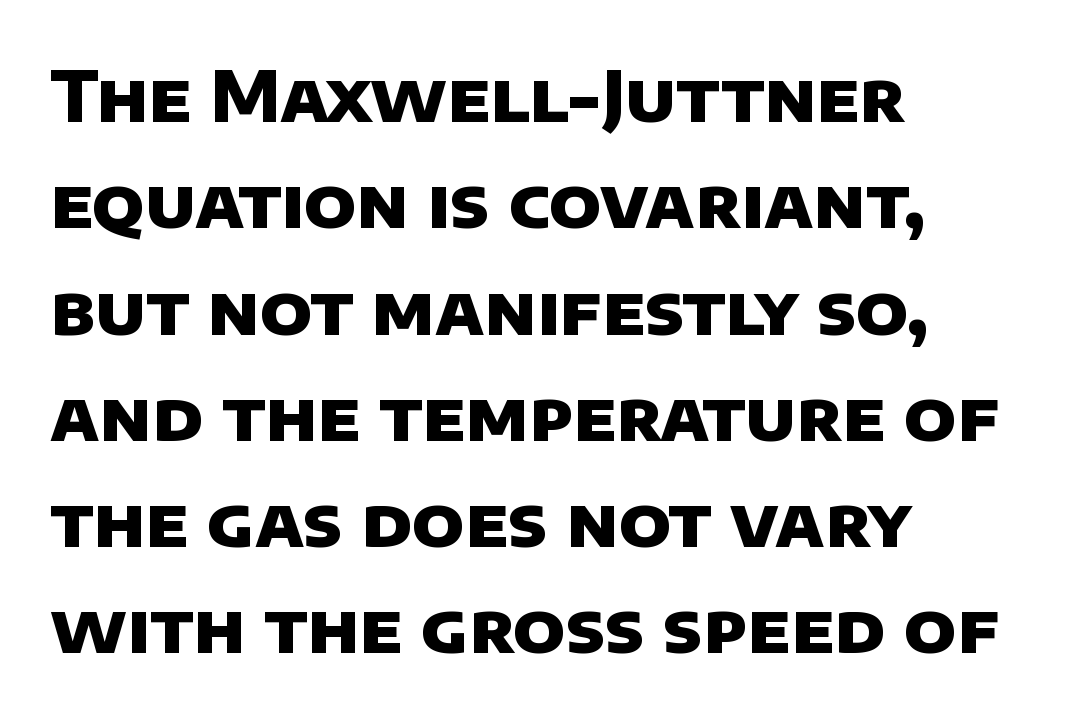
Q: Is the text bold? A: Yes.
Q: Is the typeface a serif or a sans-serif typeface? A: Sans-serif.
Q: Is the text underlined? A: No.
Q: How is the paragraph aligned? A: Left-aligned.
Q: Is the spacing between letters normal or unusually wide? A: Normal.
Q: Is the spacing between lines tight, normal or loose? A: Normal.
Q: Width (condensed, normal, or wide)? A: Normal.
Q: Stroke contrast? A: Low.
Q: x-height? A: Large.
Q: Monospaced? A: No.
